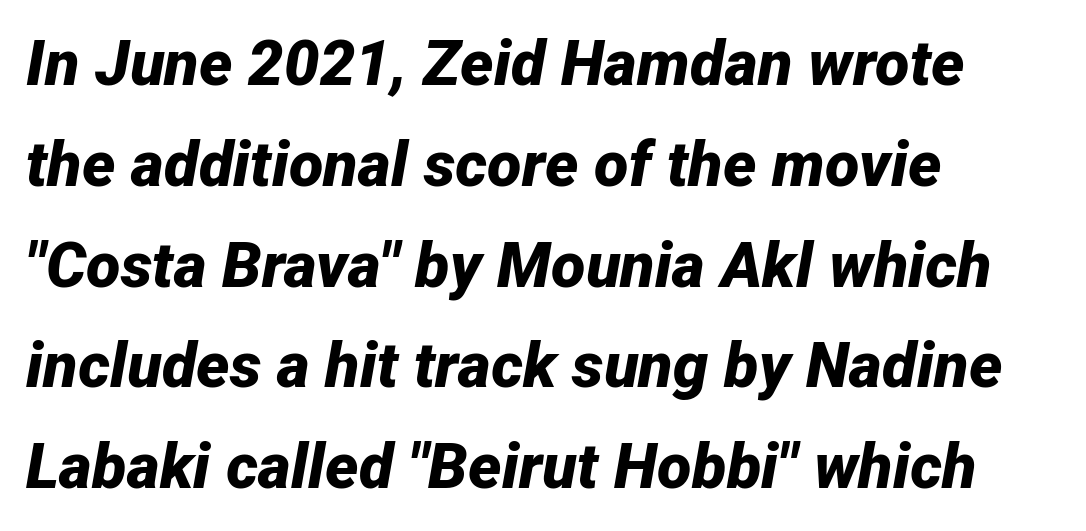
Looks like regular typesetting: each glyph gets only the width it needs. The face used here has the dense, thick strokes of a bold. Line starts are locked; line ends wander. Beneath every word, the page is bare.
